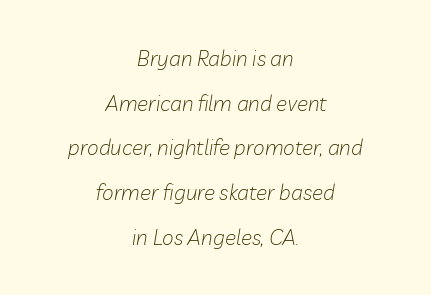
The image shows 21 px text type, italic (leaning right); set centered, loose line spacing (2.13x), normal letter spacing, not underlined.
